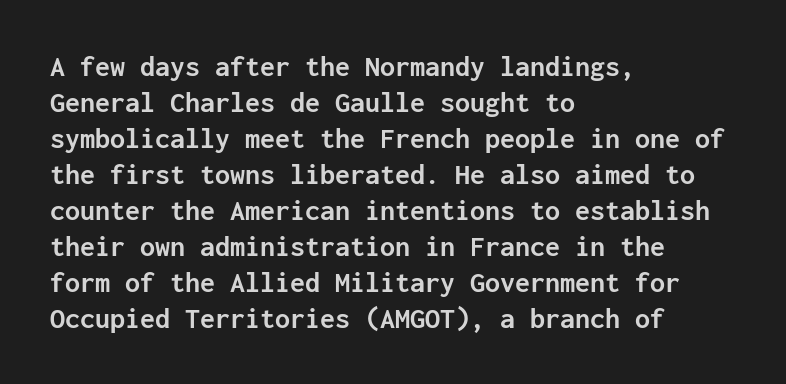
The image shows 30 px semibold sans-serif type, upright, monospaced; set left-aligned, line spacing 1.2x, normal letter spacing, not underlined; low stroke contrast and a medium x-height.
